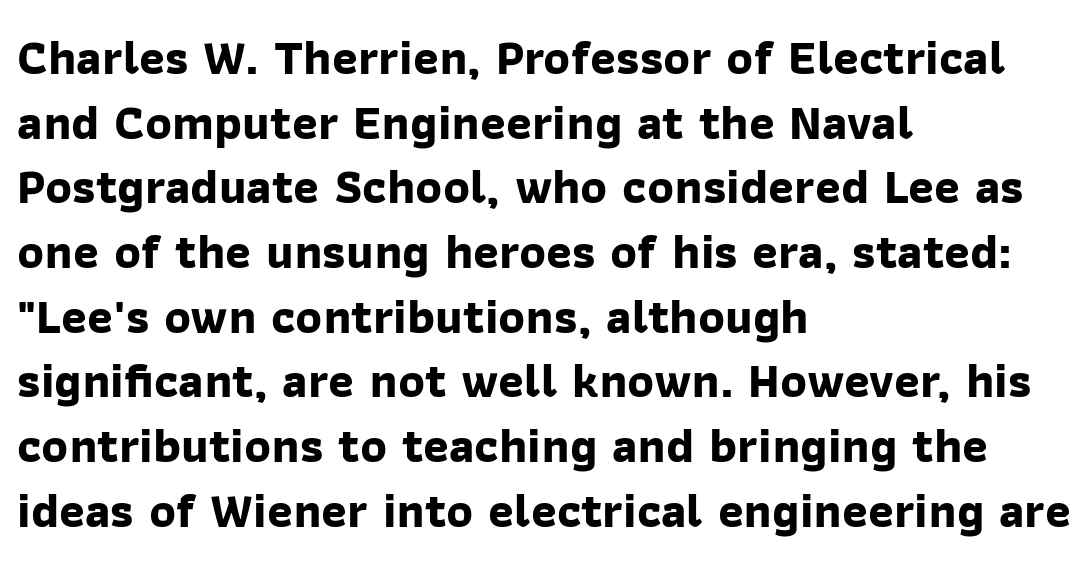
Q: Is the text bold? A: Yes.
Q: Is the typeface a serif or a sans-serif typeface? A: Sans-serif.
Q: Is the text underlined? A: No.
Q: How is the paragraph aligned? A: Left-aligned.
Q: Is the spacing between letters normal or unusually wide? A: Normal.
Q: Is the spacing between lines tight, normal or loose? A: Normal.
Q: Width (condensed, normal, or wide)? A: Normal.
Q: Stroke contrast? A: Low.
Q: x-height? A: Medium.
Q: Monospaced? A: No.
